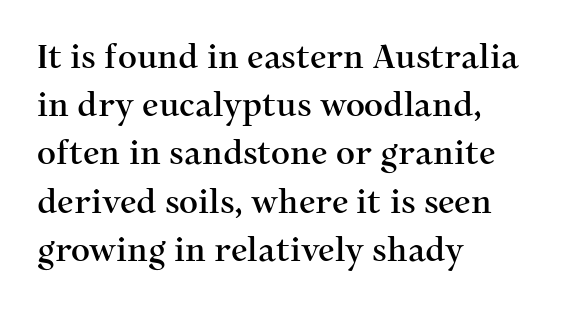
Q: Is the text italic (slanted)? A: No, it is upright.
Q: Is the typeface a serif or a sans-serif typeface? A: Serif.
Q: Is the text underlined? A: No.
Q: How is the paragraph aligned? A: Left-aligned.
Q: Is the spacing between letters normal or unusually wide? A: Normal.
Q: Is the spacing between lines tight, normal or loose? A: Normal.
Q: Width (condensed, normal, or wide)? A: Normal.
Q: Stroke contrast? A: Medium.
Q: x-height? A: Medium.
Q: Monospaced? A: No.
